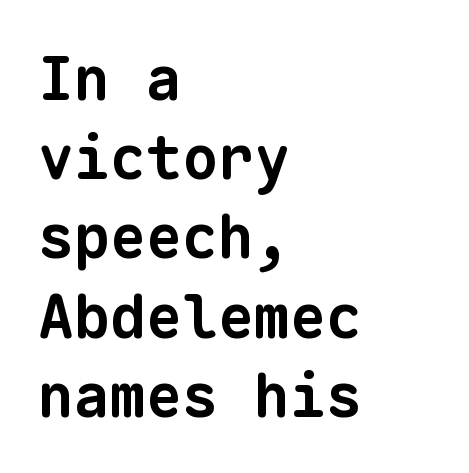
Q: Is the text bold? A: Yes.
Q: Is the typeface a serif or a sans-serif typeface? A: Sans-serif.
Q: Is the text underlined? A: No.
Q: How is the paragraph aligned? A: Left-aligned.
Q: Is the spacing between letters normal or unusually wide? A: Normal.
Q: Is the spacing between lines tight, normal or loose? A: Normal.
Q: Width (condensed, normal, or wide)? A: Normal.
Q: Stroke contrast? A: Low.
Q: x-height? A: Medium.
Q: Monospaced? A: Yes.
